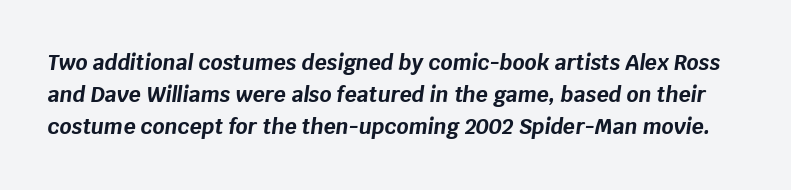
Q: Is the text bold? A: Yes.
Q: Is the text italic (slanted)? A: Yes, it leans right by about 8 degrees.
Q: Is the text underlined? A: No.
Q: Is the spacing between letters normal or unusually wide? A: Normal.
Q: Is the spacing between lines tight, normal or loose? A: Normal.
